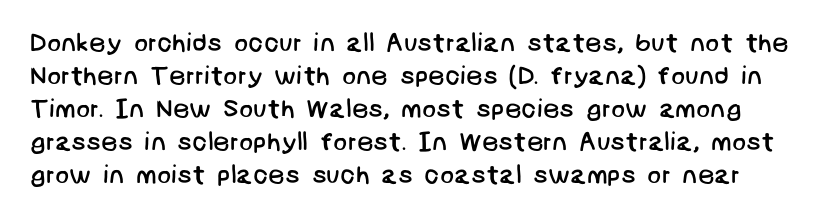
{"bold": "no", "underline": "no", "line_spacing": "normal", "line_spacing_ratio": 1.27, "letter_spacing": "normal", "letter_spacing_em": 0.0, "glyph_px": 26}
